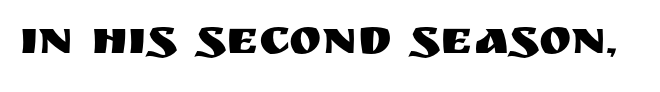
The image shows 49 px sans-serif type, upright; set normal letter spacing, not underlined; medium stroke contrast and a large x-height.
